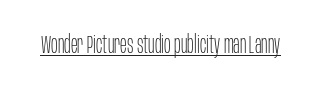
The image shows 25 px text type, upright; set normal letter spacing, underlined.
